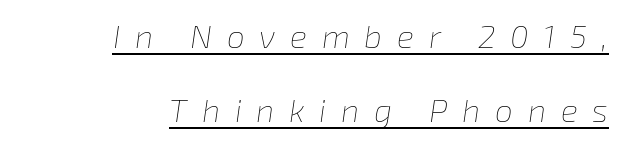
The leading is generous, giving the passage an open texture. The paragraph has a hard right edge and a soft left edge. You could not count columns in this text — the font is proportionally spaced. The type is letterspaced generously, with wide tracking. Style check: oblique.
